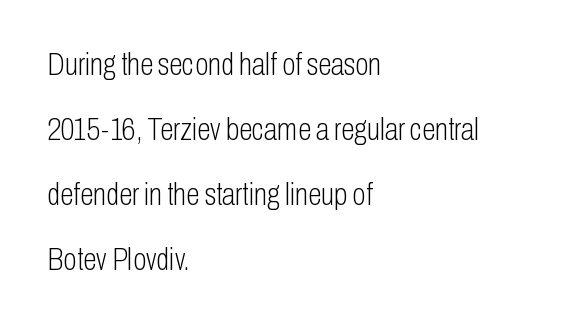
Caption: multi-line text, flush left, ragged right. If you measured baseline to baseline, you'd find a long distance. Do the characters align in a grid? No, the font is proportional. Words appear dense and cohesive because spacing is normal. Is this a heavy cut? Hardly; it is regular or lighter. Notice how the stems are strictly vertical — no italics here.
